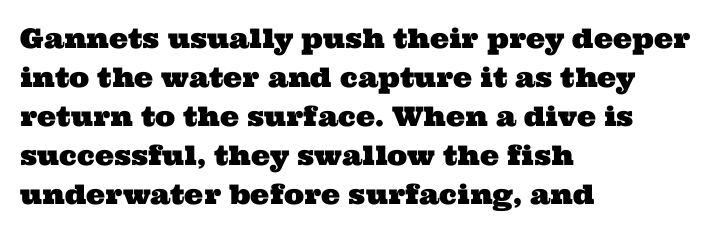
Q: Is the text underlined? A: No.
Q: How is the paragraph aligned? A: Left-aligned.
Q: Is the spacing between letters normal or unusually wide? A: Normal.
Q: Is the spacing between lines tight, normal or loose? A: Normal.
